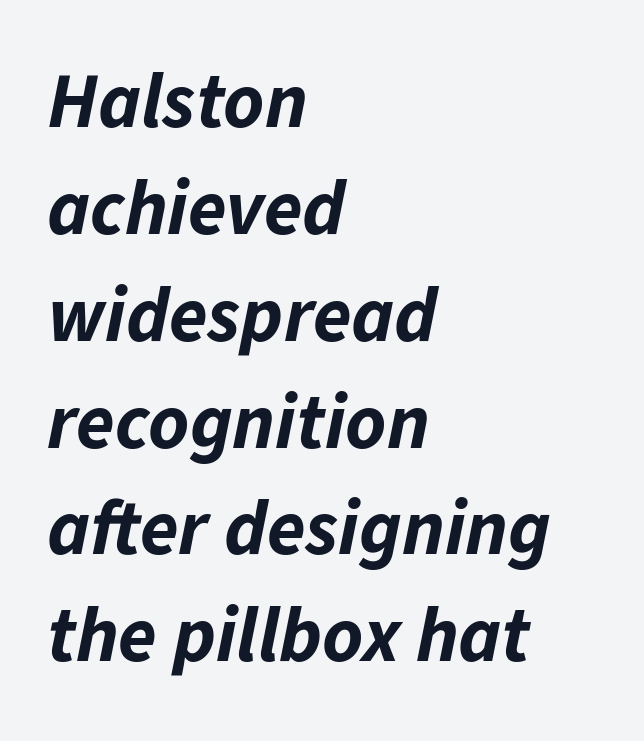
In terms of posture, this sample is oblique. Normally led — the rows are evenly, conventionally spaced. The rendering keeps characters at their native spacing. This rendering uses left alignment, leaving the right contour irregular. These lines are rendered in a variable-pitch font.
